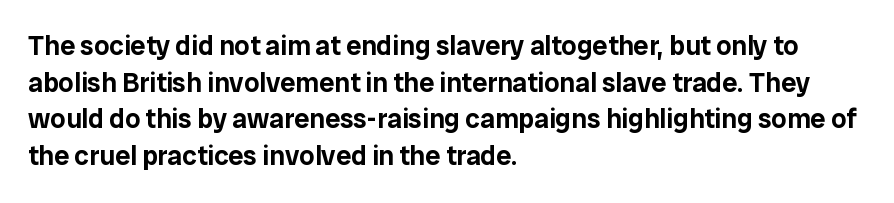
{"italic": "no", "underline": "no", "align": "left", "line_spacing": "normal", "line_spacing_ratio": 1.36, "letter_spacing": "normal", "letter_spacing_em": 0.0, "glyph_px": 27}
